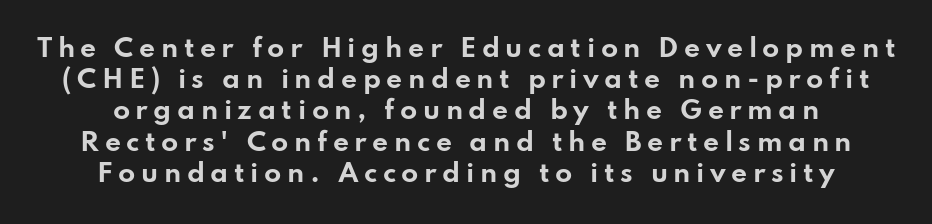
The image shows 25 px bold type, upright; set normal line spacing (1.25x), unusually wide letter spacing (+0.22 em), not underlined.
